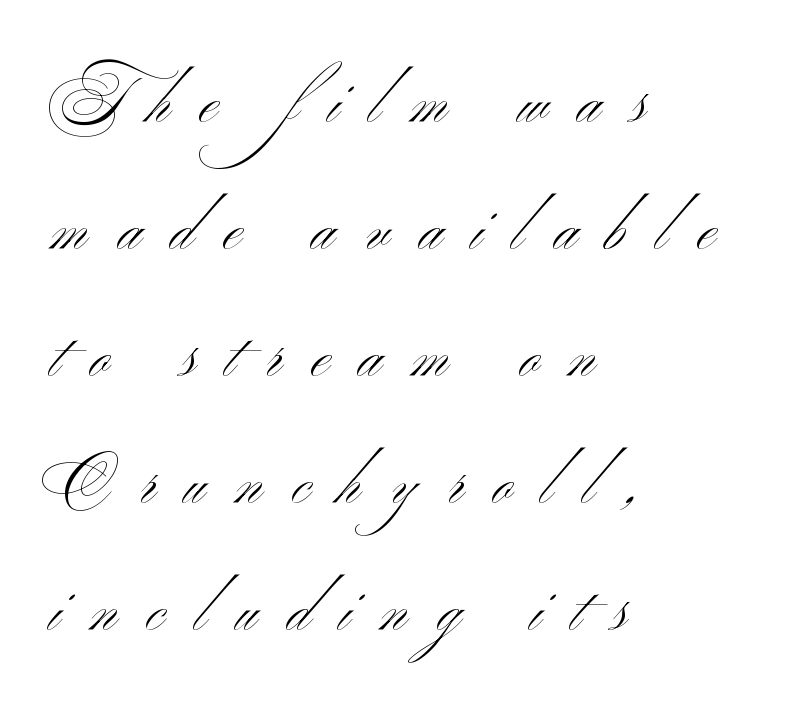
The image shows 61 px light, wide sans-serif type; set left-aligned, loose line spacing (2.08x), unusually wide letter spacing (+0.49 em), not underlined; medium stroke contrast and a small x-height.
